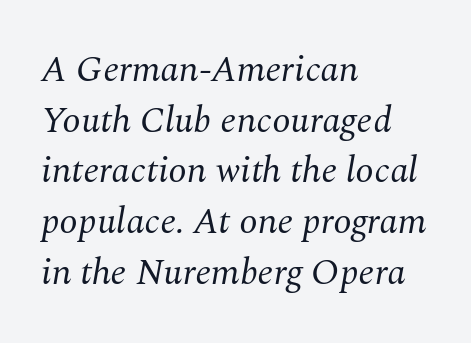
The face used here is seriffed, in the tradition of book romans. The string is rendered with underlining switched off. These lines stack with their left ends in a neat column. Proportional: the letters do not fall into vertical columns.
